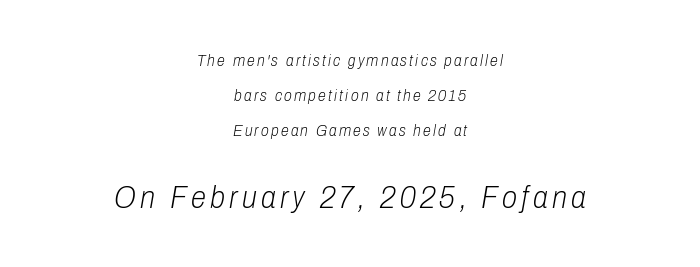
You could not count columns in this text — the font is proportionally spaced. The weight would be labelled regular, book, light, or lighter still. The rag falls on both sides of this text block equally. The space directly below the letters is spotless.
